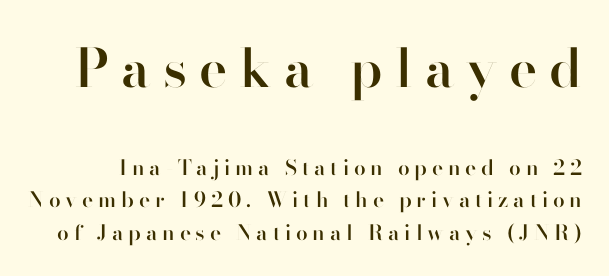
The image shows 53 px semibold sans-serif type, upright; set normal line spacing (1.54x), unusually wide letter spacing (+0.23 em), not underlined; the first (top) block is 2.52x larger; high stroke contrast and a small x-height.
